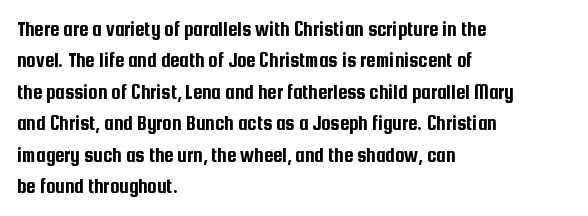
{"italic": "no", "underline": "no", "align": "left", "line_spacing": "normal", "line_spacing_ratio": 1.5, "letter_spacing": "normal", "letter_spacing_em": 0.0, "glyph_px": 21}
